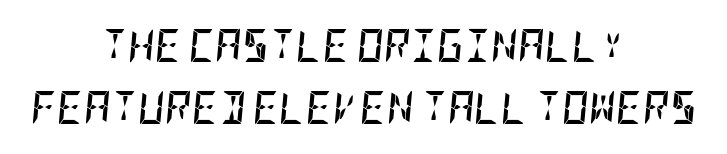
The image shows 33 px semibold, condensed type, italic (leaning right); set centered, line spacing 1.89x, normal letter spacing, not underlined; low stroke contrast and a large x-height.
